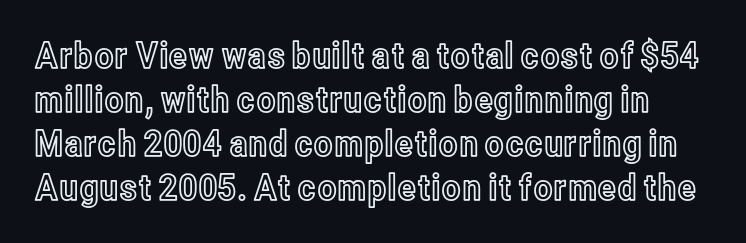
{"italic": "no", "width": "condensed", "x_height": "medium", "monospaced": "no", "underline": "no", "line_spacing_ratio": 1.22, "letter_spacing": "normal", "letter_spacing_em": 0.0, "glyph_px": 36}
